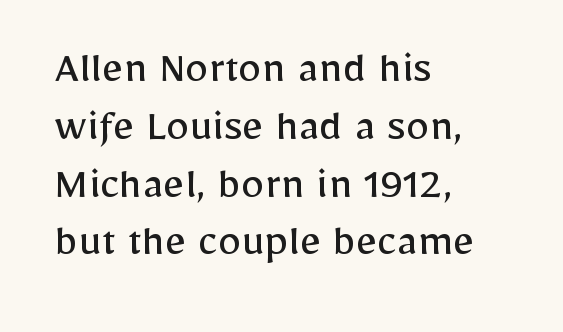
{"serif": "no", "italic": "no", "bold": "no", "weight": "regular", "width": "normal", "stroke_contrast": "low", "x_height": "medium", "monospaced": "no", "underline": "no", "align": "left", "line_spacing_ratio": 1.23, "letter_spacing": "normal", "letter_spacing_em": 0.0, "glyph_px": 47}
